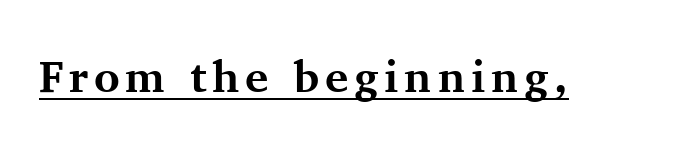
The image shows 44 px bold serif type, upright; set underlined; medium stroke contrast and a medium x-height.
